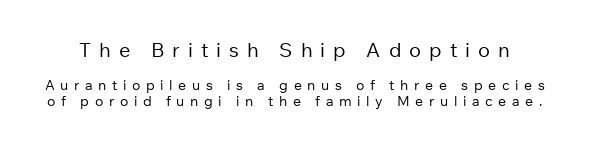
{"italic": "no", "bold": "no", "underline": "no", "line_spacing": "tight", "line_spacing_ratio": 1.14, "letter_spacing": "wide", "letter_spacing_em": 0.4, "larger_block": "first", "size_ratio": 1.43, "glyph_px": 20}
